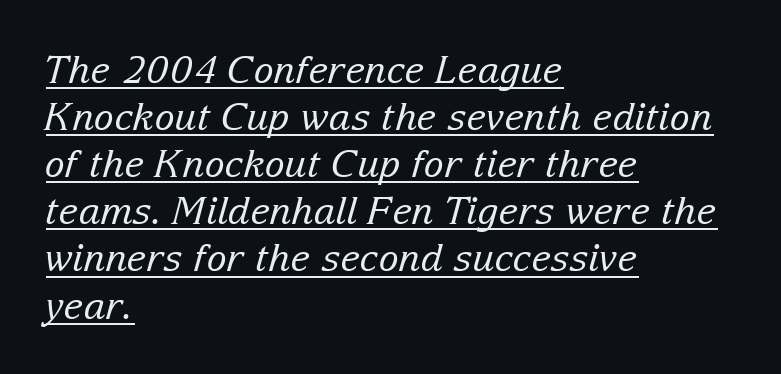
The image shows 38 px regular-weight serif type, italic (leaning right); set left-aligned, line spacing 1.24x, normal letter spacing, underlined; low stroke contrast and a medium x-height.
